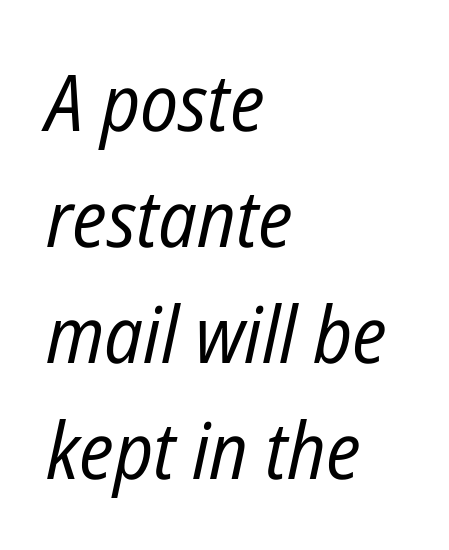
This rendering features lettering with no underline. In terms of leading, this rendering sits right in the middle. Stroke mass is kept to a normal reading level or below. The gaps between neighbouring characters are ordinary and unremarkable.
